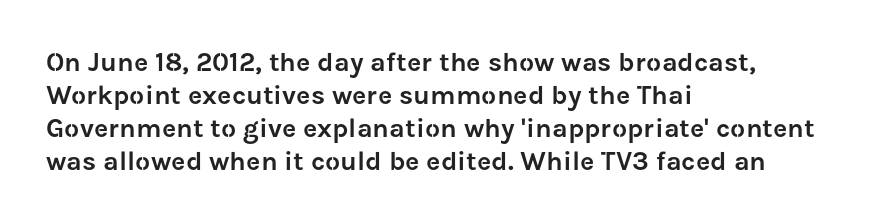
Q: Is the text italic (slanted)? A: No, it is upright.
Q: Is the text underlined? A: No.
Q: How is the paragraph aligned? A: Left-aligned.
Q: Is the spacing between letters normal or unusually wide? A: Normal.
